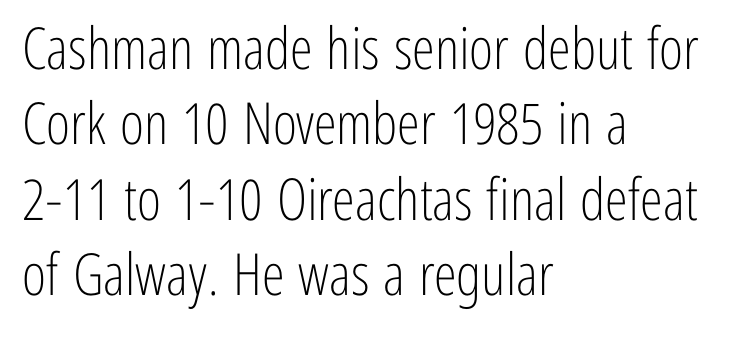
{"serif": "no", "italic": "no", "bold": "no", "weight": "light", "width": "condensed", "stroke_contrast": "low", "x_height": "medium", "monospaced": "no", "underline": "no", "align": "left", "line_spacing": "normal", "line_spacing_ratio": 1.3, "letter_spacing": "normal", "letter_spacing_em": 0.0, "glyph_px": 58}
